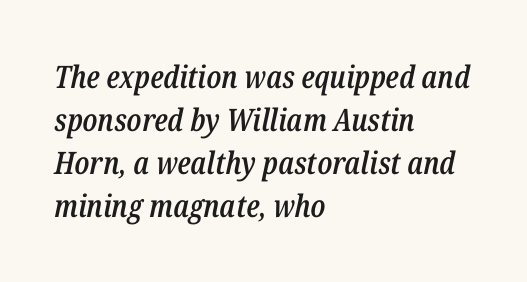
Q: Is the text bold? A: Semi-bold.
Q: Is the text italic (slanted)? A: Yes, it leans right by about 12 degrees.
Q: Is the text underlined? A: No.
Q: How is the paragraph aligned? A: Left-aligned.
Q: Is the spacing between letters normal or unusually wide? A: Normal.
Q: Is the spacing between lines tight, normal or loose? A: Normal.
Q: Width (condensed, normal, or wide)? A: Condensed.
Q: Stroke contrast? A: Low.
Q: x-height? A: Medium.
Q: Monospaced? A: No.
